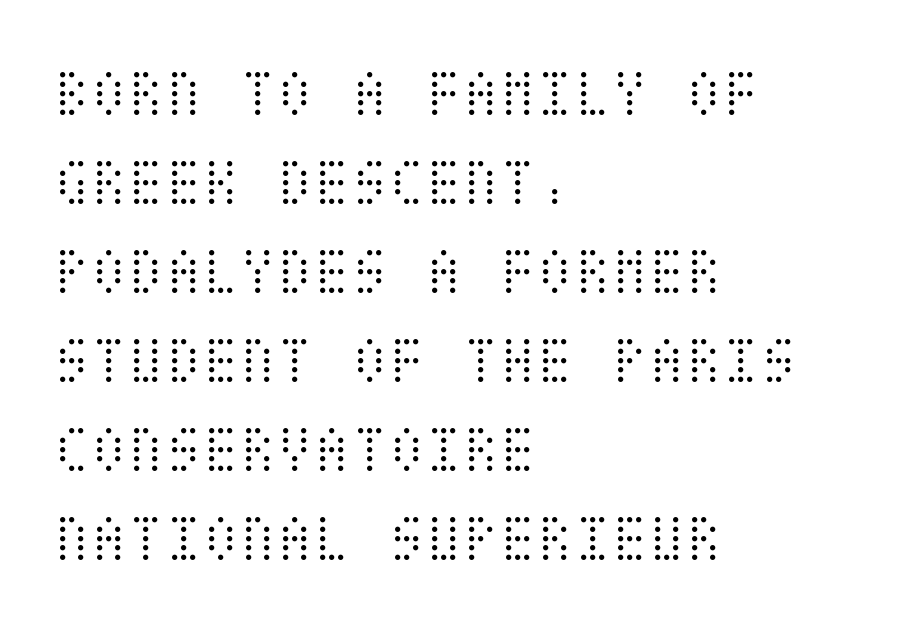
Nothing heavy about these letters — not bold at all. You could call the tracking neutral — neither tight nor loose. Tall strokes in this sample are plumb rather than angled. A normal amount of white space separates one row of letters from the next. All the whitespace from short lines collects on the right.
